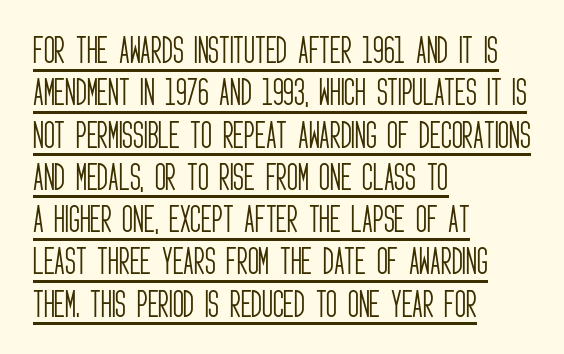
The tracking reads as untouched default to a designer's eye. Weight: regular or lighter. Quick note: not italic, upright. Line beginnings align vertically; line endings do not.
